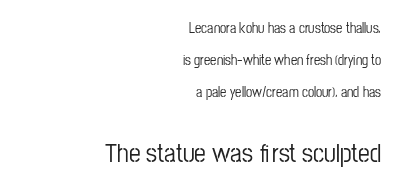
Q: Is the text italic (slanted)? A: No, it is upright.
Q: Is the text underlined? A: No.
Q: How is the paragraph aligned? A: Right-aligned.
Q: Is the spacing between letters normal or unusually wide? A: Normal.
Q: Is the spacing between lines tight, normal or loose? A: Loose.
Q: Which block of text is set in a larger size, the first (top) or the second (bottom)? A: The second (bottom) one.
